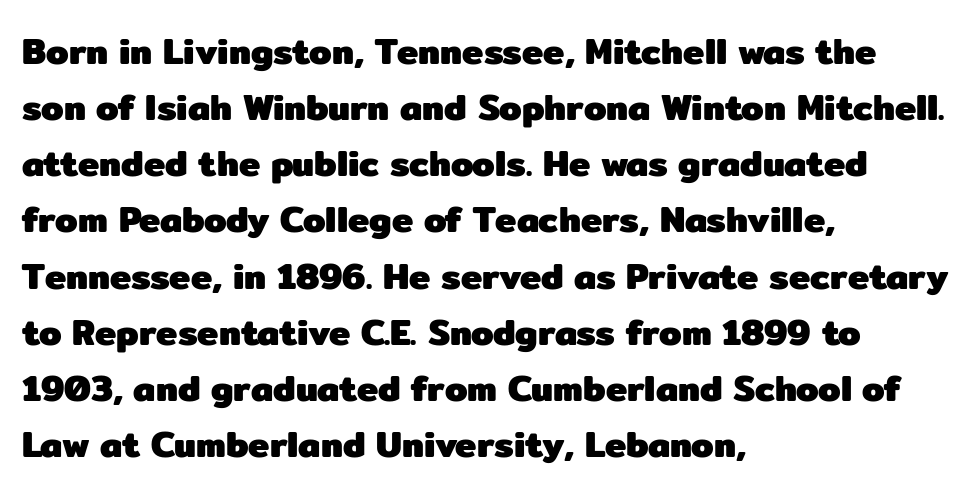
Quick note: underline off. Posture: upright roman. A student would call this left alignment; a typographer would say flush left, rag right. Is there much room between lines? A standard amount, neither cramped nor airy. These lines are rendered in a variable-pitch font. I'd call this a sans setting — the letters go barefoot.
